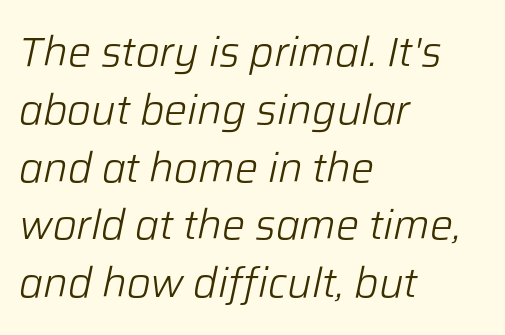
Q: Is the text bold? A: No.
Q: Is the text italic (slanted)? A: Yes, it leans right by about 12 degrees.
Q: Is the text underlined? A: No.
Q: How is the paragraph aligned? A: Left-aligned.
Q: Is the spacing between letters normal or unusually wide? A: Normal.
Q: Is the spacing between lines tight, normal or loose? A: Normal.
Q: Width (condensed, normal, or wide)? A: Normal.
Q: Stroke contrast? A: Low.
Q: x-height? A: Medium.
Q: Monospaced? A: No.
